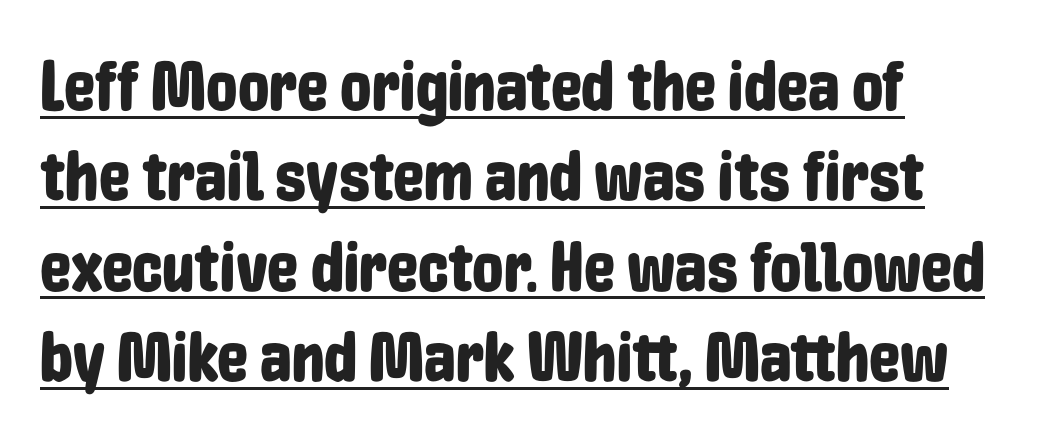
The image shows 70 px condensed sans-serif type, upright; set normal line spacing (1.29x), normal letter spacing, underlined; low stroke contrast and a medium x-height.
